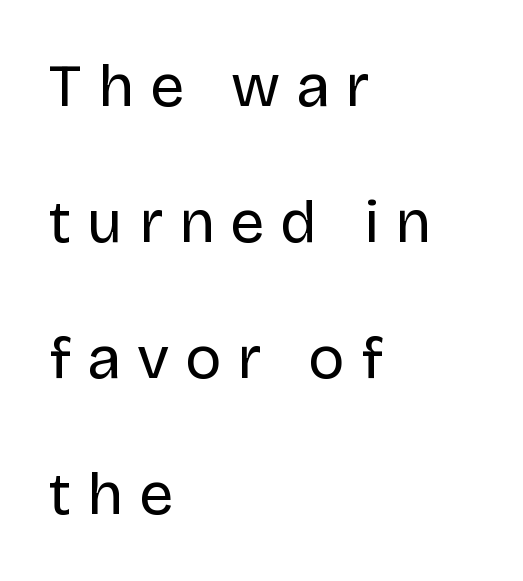
Which margin do the lines hug? The left one — the right edge is uneven. Characters remain perfectly vertical along every line. Weight class: somewhere from thin through regular. You could not count columns in this text — the font is proportionally spaced. The designer went with a sans here, leaving each stem footless.
